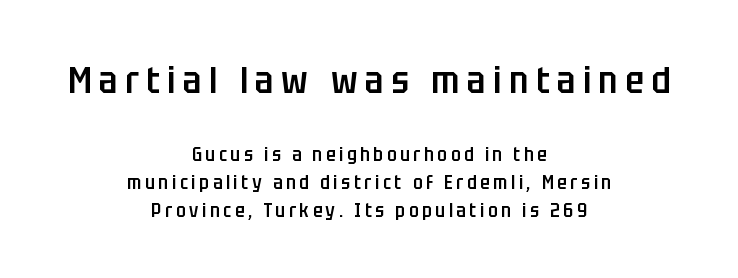
When letters stand straight like this, we call the style roman or upright. These lines are rendered in a variable-pitch font. The line-height multiplier appears to be the usual default. These lines have a slow, spaced-out rhythm from letter to letter.
